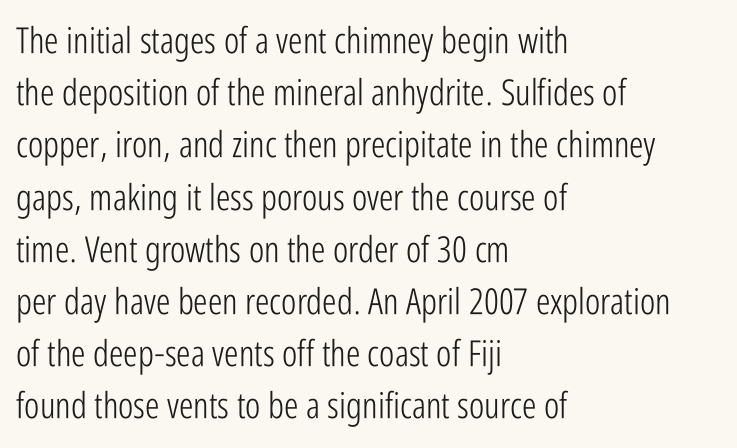
{"serif": "no", "italic": "no", "bold": "no", "weight": "light", "width": "condensed", "stroke_contrast": "low", "x_height": "medium", "monospaced": "no", "underline": "no", "align": "left", "line_spacing": "normal", "line_spacing_ratio": 1.45, "letter_spacing": "normal", "letter_spacing_em": 0.0, "glyph_px": 36}
